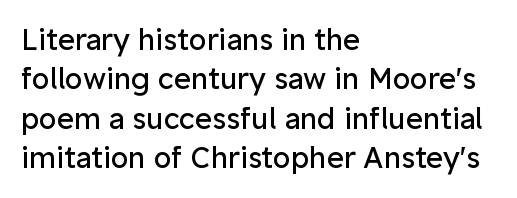
The image shows 29 px regular-weight sans-serif type, upright; set left-aligned, normal line spacing (1.36x), normal letter spacing, not underlined; low stroke contrast and a medium x-height.
